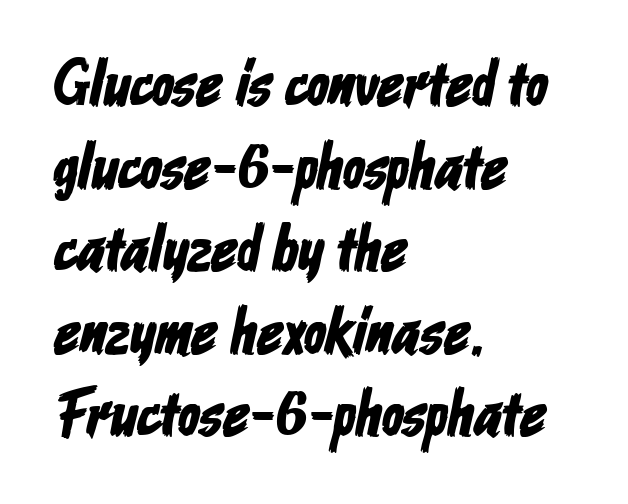
Regarding serifs, this sample does without them. The face used here is proportionally spaced, like ordinary book or web type. The space beneath each line is pristine and unruled. This sample keeps an unexceptional amount of space between lines.
